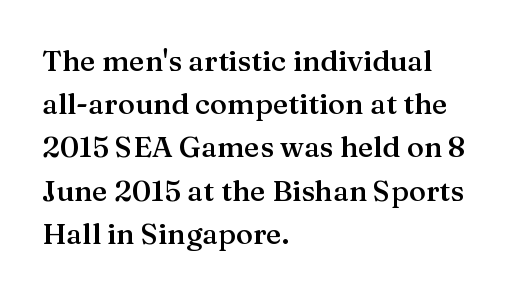
The image shows 29 px semibold serif type, upright; set left-aligned, normal line spacing (1.49x), normal letter spacing, not underlined; medium stroke contrast and a medium x-height.
